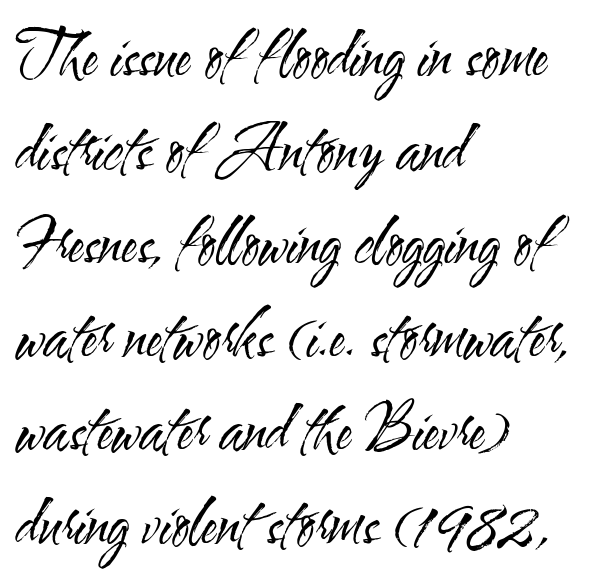
Q: Is the text bold? A: No.
Q: Is the text italic (slanted)? A: Yes.
Q: Is the typeface a serif or a sans-serif typeface? A: Sans-serif.
Q: Is the text underlined? A: No.
Q: How is the paragraph aligned? A: Left-aligned.
Q: Is the spacing between letters normal or unusually wide? A: Normal.
Q: Is the spacing between lines tight, normal or loose? A: Normal.
Q: Width (condensed, normal, or wide)? A: Condensed.
Q: Stroke contrast? A: Medium.
Q: x-height? A: Small.
Q: Monospaced? A: No.
